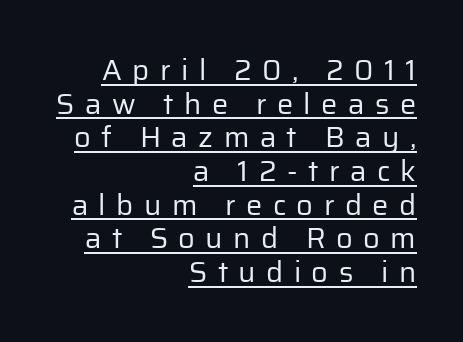
{"serif": "no", "italic": "no", "bold": "no", "weight": "regular", "width": "normal", "stroke_contrast": "low", "x_height": "medium", "monospaced": "no", "underline": "yes", "align": "right", "line_spacing_ratio": 1.16, "letter_spacing": "wide", "letter_spacing_em": 0.36, "glyph_px": 29}
